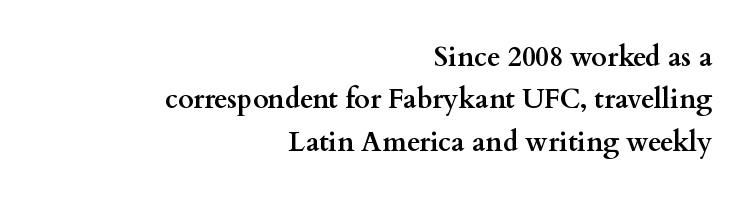
{"italic": "no", "bold": "yes", "underline": "no", "align": "right", "line_spacing": "normal", "line_spacing_ratio": 1.57, "letter_spacing": "normal", "letter_spacing_em": 0.0, "glyph_px": 27}
